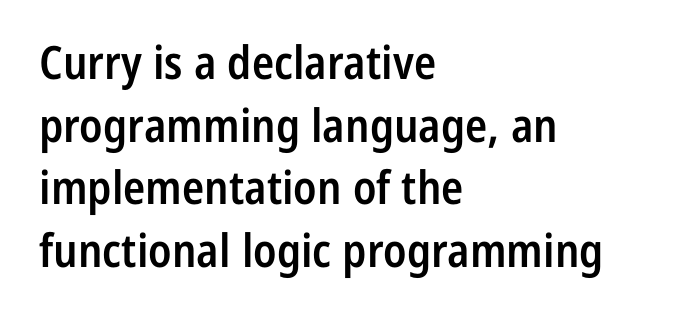
The image shows 46 px semibold, condensed sans-serif type, upright; set left-aligned, normal line spacing (1.36x), normal letter spacing, not underlined; low stroke contrast and a medium x-height.
